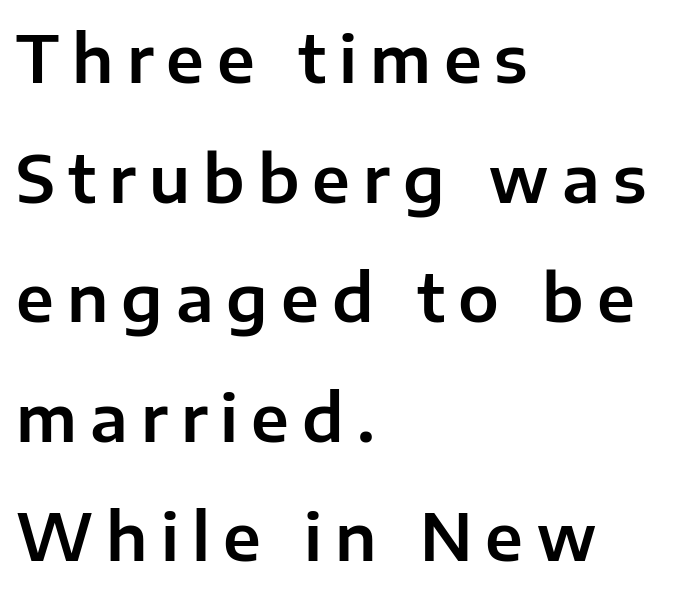
{"serif": "no", "italic": "no", "width": "normal", "stroke_contrast": "low", "x_height": "medium", "monospaced": "no", "underline": "no", "align": "left", "line_spacing_ratio": 1.84, "letter_spacing": "wide", "letter_spacing_em": 0.2, "glyph_px": 65}
